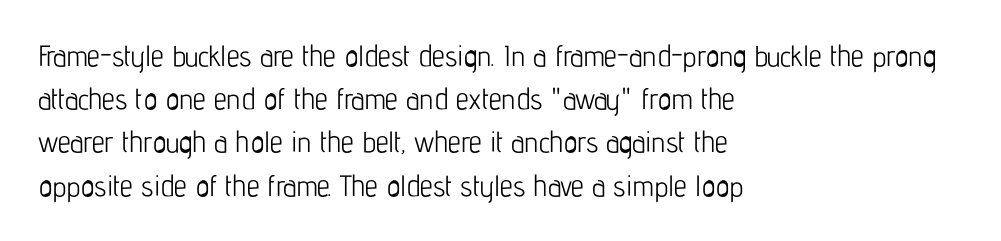
The image shows 29 px light, condensed sans-serif type, upright; set left-aligned, normal line spacing (1.49x), normal letter spacing, not underlined; low stroke contrast and a medium x-height.
